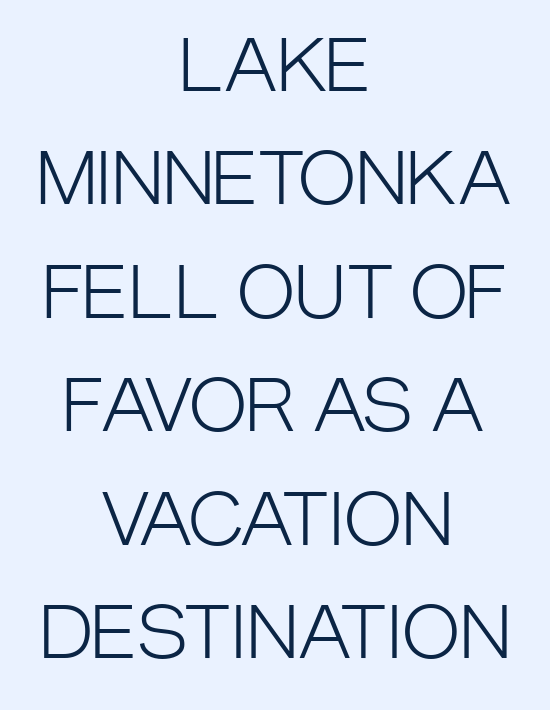
Q: Is the text bold? A: No.
Q: Is the text italic (slanted)? A: No, it is upright.
Q: Is the typeface a serif or a sans-serif typeface? A: Sans-serif.
Q: Is the text underlined? A: No.
Q: How is the paragraph aligned? A: Centered.
Q: Is the spacing between letters normal or unusually wide? A: Normal.
Q: Is the spacing between lines tight, normal or loose? A: Normal.
Q: Width (condensed, normal, or wide)? A: Condensed.
Q: Stroke contrast? A: Low.
Q: x-height? A: Large.
Q: Monospaced? A: No.
